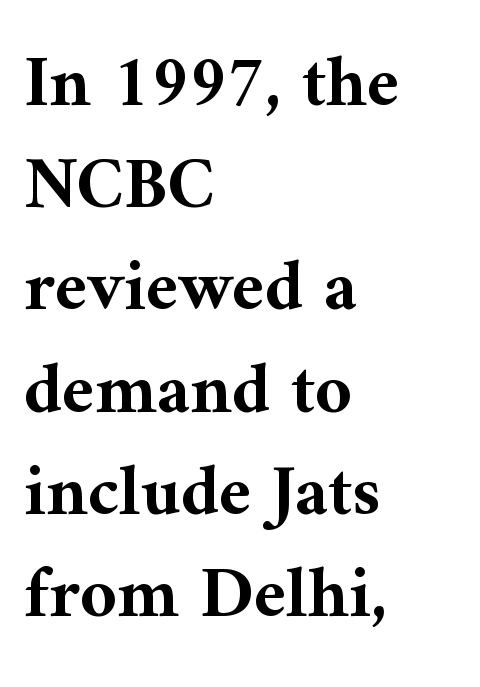
Compared with a centered layout, this one pins lines to the left instead. This block has exactly the height ordinary leading produces. Every character sits straight up, as roman type does. Looks like regular typesetting: each glyph gets only the width it needs. Decoration check: the copy has no underline.
